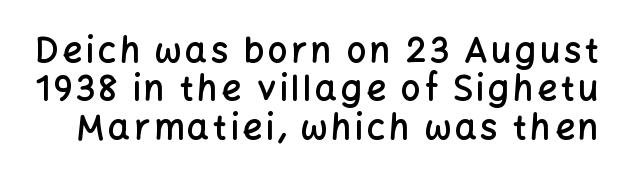
{"serif": "no", "italic": "no", "bold": "semi", "weight": "semibold", "width": "normal", "stroke_contrast": "low", "x_height": "medium", "monospaced": "no", "underline": "no", "line_spacing": "tight", "line_spacing_ratio": 1.1, "glyph_px": 35}
